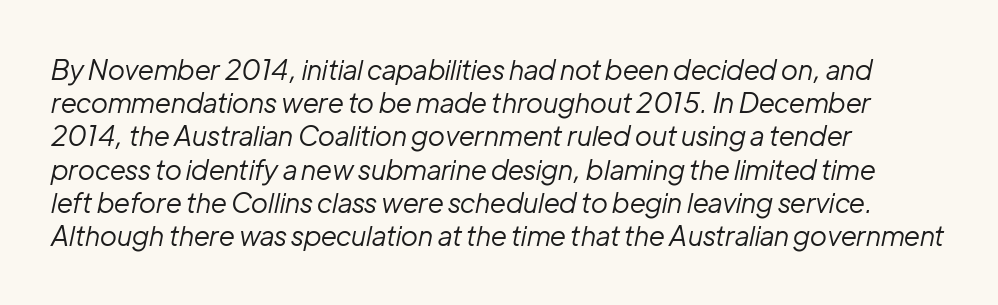
The specimen reads as italic at a glance. How are the letters spaced? Ordinarily, with no added tracking. Compared with a centered layout, this one pins lines to the left instead. Stem width sits at or under what a default text font uses. The words here are not underlined.
